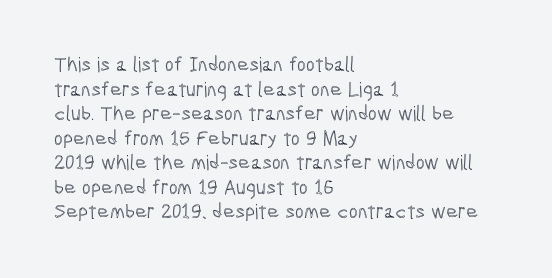
Tracking here is standard; glyphs follow each other at the usual distance. When letters stand straight like this, we call the style roman or upright. Honestly, there is no underline to notice here at all. In CSS terms this would be text-align: left.
